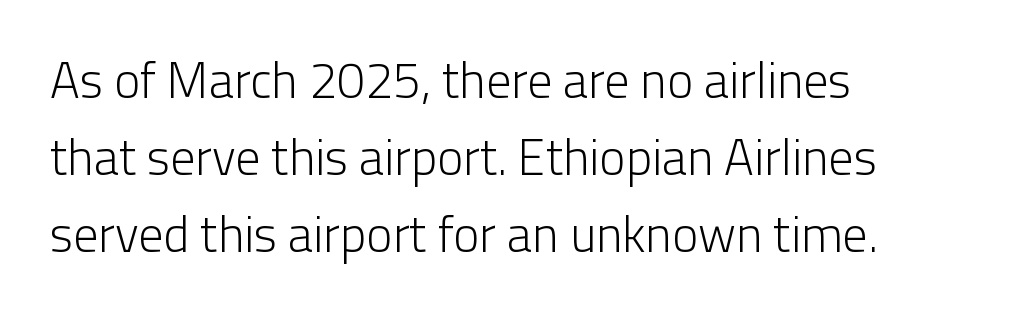
{"serif": "no", "italic": "no", "bold": "no", "weight": "light", "width": "normal", "stroke_contrast": "low", "x_height": "medium", "monospaced": "no", "underline": "no", "align": "left", "line_spacing": "normal", "line_spacing_ratio": 1.54, "letter_spacing": "normal", "letter_spacing_em": 0.0, "glyph_px": 50}
